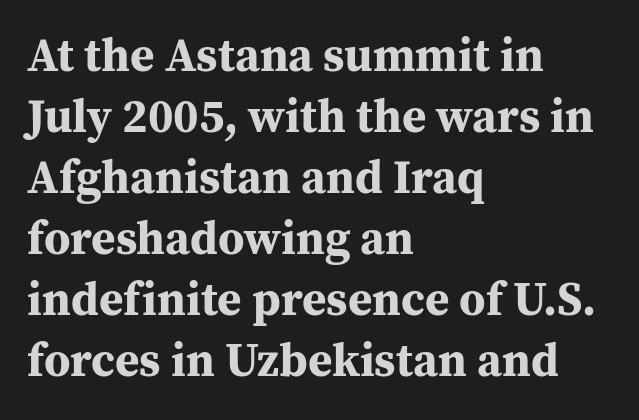
Q: Is the text bold? A: Yes.
Q: Is the text italic (slanted)? A: No, it is upright.
Q: Is the typeface a serif or a sans-serif typeface? A: Serif.
Q: Is the text underlined? A: No.
Q: How is the paragraph aligned? A: Left-aligned.
Q: Is the spacing between letters normal or unusually wide? A: Normal.
Q: Is the spacing between lines tight, normal or loose? A: Normal.
Q: Width (condensed, normal, or wide)? A: Normal.
Q: Stroke contrast? A: Medium.
Q: x-height? A: Medium.
Q: Monospaced? A: No.
